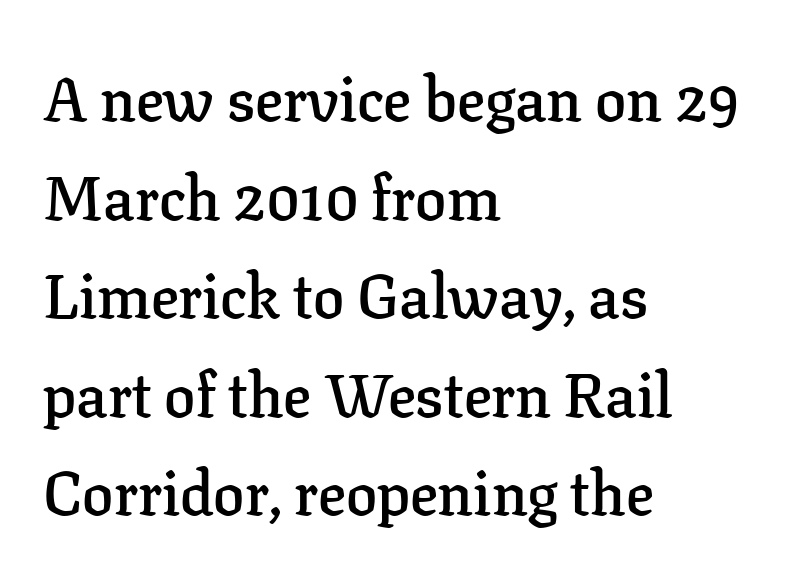
Alignment: flush left. Summary of weight: moderately heavy, a semibold. The vertical gap from one line to the next is medium. You could not count columns in this text — the font is proportionally spaced. Letters rest on an invisible, unmarked baseline. When letters stand straight like this, we call the style roman or upright.
